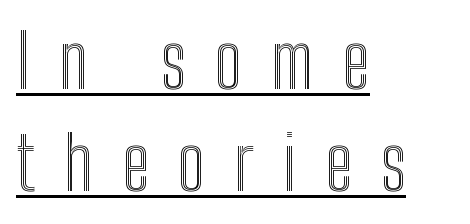
{"italic": "no", "width": "condensed", "x_height": "medium", "monospaced": "no", "underline": "yes", "align": "left", "line_spacing": "normal", "line_spacing_ratio": 1.38, "letter_spacing": "wide", "letter_spacing_em": 0.39, "glyph_px": 74}
